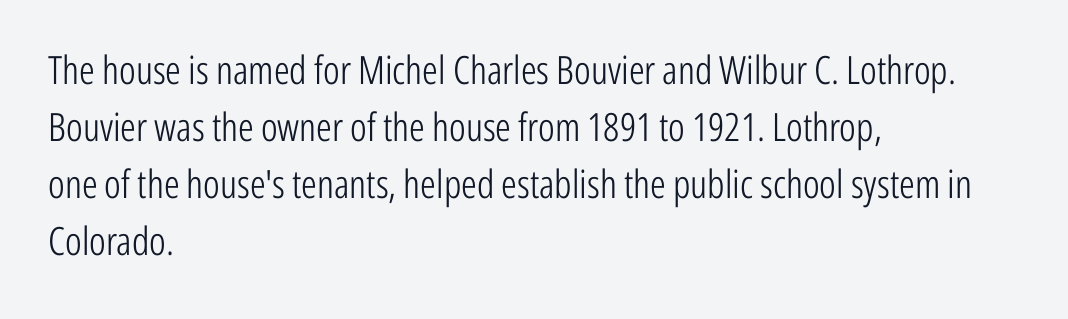
Tall strokes in this sample are plumb rather than angled. Layout note: lines flush left. The passage shown is typed in a proportional face where columns would drift. Is there much room between lines? A standard amount, neither cramped nor airy. Serif or sans? Sans — the stroke terminals are bare. This rendering leaves character spacing at its baseline value.
